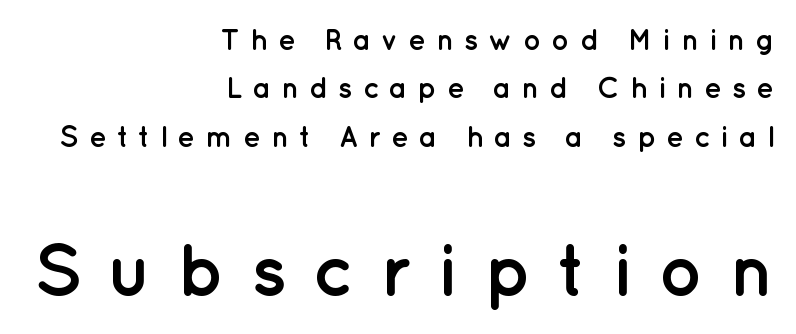
{"serif": "no", "italic": "no", "bold": "yes", "weight": "semibold", "width": "normal", "stroke_contrast": "low", "x_height": "medium", "monospaced": "no", "underline": "no", "align": "right", "line_spacing": "normal", "line_spacing_ratio": 1.67, "letter_spacing": "wide", "letter_spacing_em": 0.35, "larger_block": "second", "size_ratio": 2.52, "glyph_px": 73}
